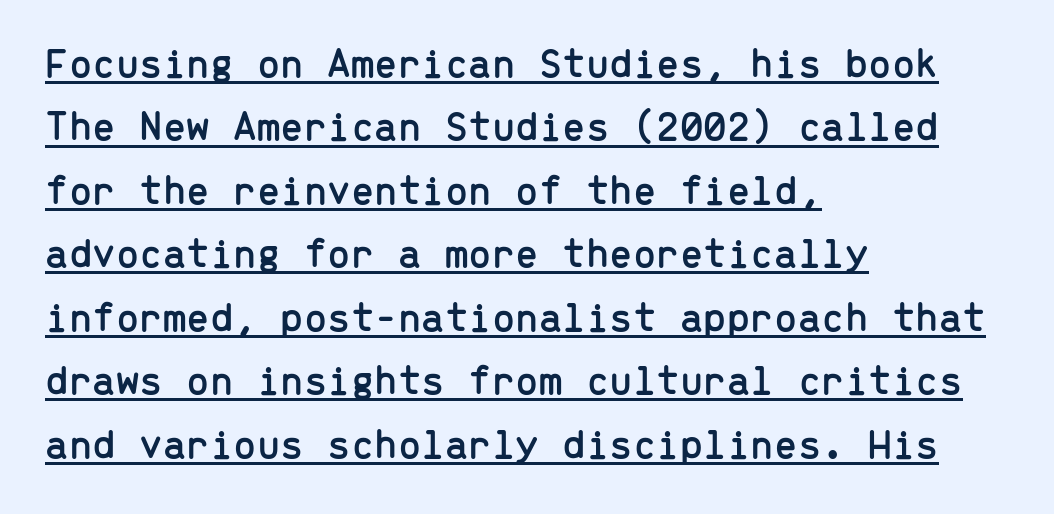
Q: Is the text italic (slanted)? A: No, it is upright.
Q: Is the typeface a serif or a sans-serif typeface? A: Sans-serif.
Q: Is the text underlined? A: Yes.
Q: How is the paragraph aligned? A: Left-aligned.
Q: Is the spacing between letters normal or unusually wide? A: Normal.
Q: Is the spacing between lines tight, normal or loose? A: Normal.
Q: Width (condensed, normal, or wide)? A: Normal.
Q: Stroke contrast? A: Low.
Q: x-height? A: Medium.
Q: Monospaced? A: Yes.
